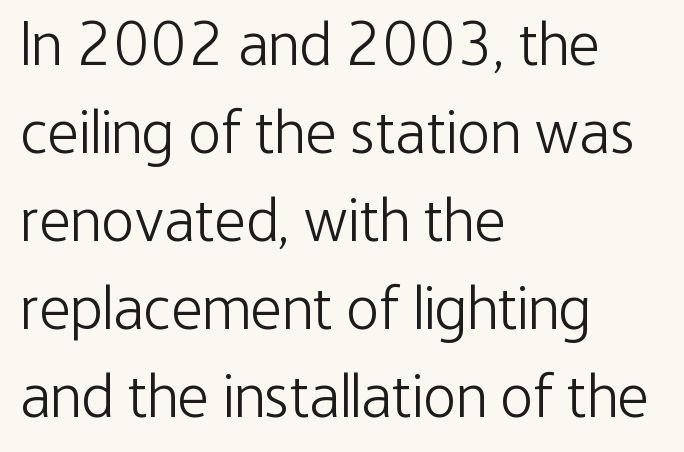
Notice how the stems are strictly vertical — no italics here. The cut favours lightness, reaching ordinary text weight at its darkest. One glance says typical: line gaps are just what's usual. The passage shown is typeset with a sans-serif family. The paragraph has a hard left edge and a soft right edge. The letterforms sit shoulder to shoulder at normal distance.
